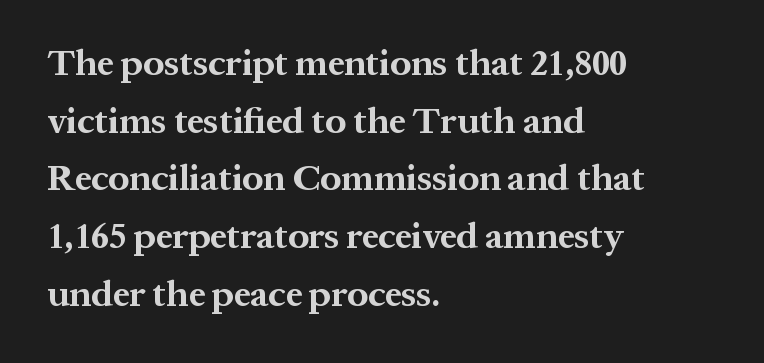
The type family on display is of the serif kind. Default kerning and tracking; the words read as compact shapes. One-word summary of the alignment: left. The glyphs are unaccompanied by any horizontal stroke below them. What's the leading like? Ordinary, nothing unusual.
